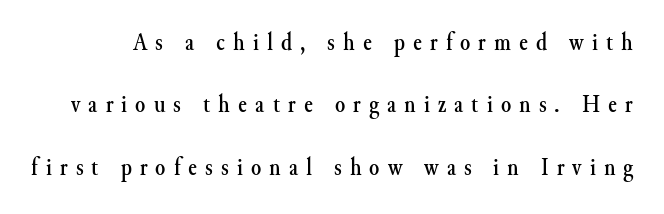
Q: Is the text italic (slanted)? A: No, it is upright.
Q: Is the text underlined? A: No.
Q: Is the spacing between letters normal or unusually wide? A: Unusually wide.
Q: Is the spacing between lines tight, normal or loose? A: Loose.
